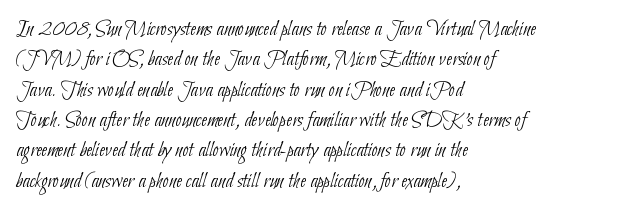
Q: Is the text bold? A: No.
Q: Is the text underlined? A: No.
Q: How is the paragraph aligned? A: Left-aligned.
Q: Is the spacing between letters normal or unusually wide? A: Normal.
Q: Is the spacing between lines tight, normal or loose? A: Normal.
